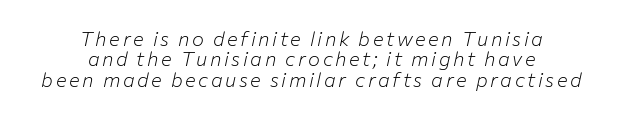
Lines of text with bare space underneath. A student would call this center alignment; a typographer would say set centered. Leading: reduced. These glyphs show unthickened strokes, regular width or finer. The font's italic variant was chosen for this text.
